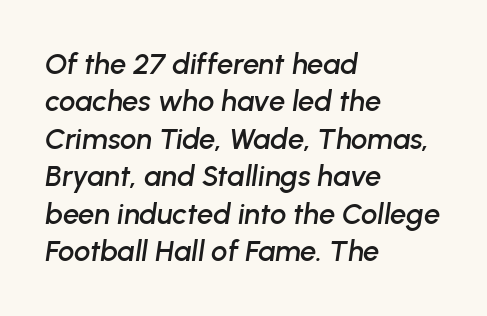
{"italic": "yes", "lean": "right", "slant_degrees": 8, "width": "normal", "stroke_contrast": "low", "x_height": "medium", "monospaced": "no", "underline": "no", "align": "left", "line_spacing": "normal", "line_spacing_ratio": 1.29, "letter_spacing": "normal", "letter_spacing_em": 0.0, "glyph_px": 29}
